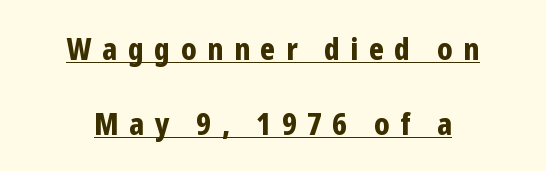
Q: Is the text bold? A: Yes.
Q: Is the text italic (slanted)? A: No, it is upright.
Q: Is the typeface a serif or a sans-serif typeface? A: Sans-serif.
Q: Is the text underlined? A: Yes.
Q: How is the paragraph aligned? A: Centered.
Q: Is the spacing between letters normal or unusually wide? A: Unusually wide.
Q: Is the spacing between lines tight, normal or loose? A: Loose.
Q: Width (condensed, normal, or wide)? A: Condensed.
Q: Stroke contrast? A: Low.
Q: x-height? A: Medium.
Q: Monospaced? A: No.
